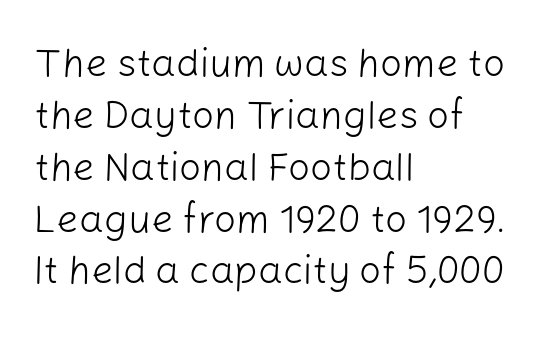
Note the varied advance widths — an 'i' is clearly narrower than an 'm'. A typesetter would mark this as roman, not italic. Type without underlining. Left-aligned paragraph, ragged on the right. Each letter's strokes conclude bluntly, with no projecting serifs. One glance says typical: line gaps are just what's usual.
